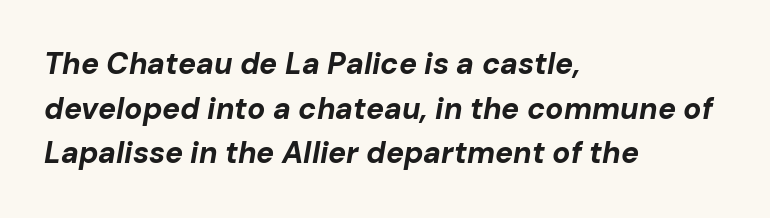
Q: Is the text bold? A: Yes.
Q: Is the text italic (slanted)? A: Yes, it leans right by about 10 degrees.
Q: Is the text underlined? A: No.
Q: How is the paragraph aligned? A: Left-aligned.
Q: Is the spacing between letters normal or unusually wide? A: Normal.
Q: Is the spacing between lines tight, normal or loose? A: Normal.
Q: Width (condensed, normal, or wide)? A: Normal.
Q: Stroke contrast? A: Low.
Q: x-height? A: Medium.
Q: Monospaced? A: No.
